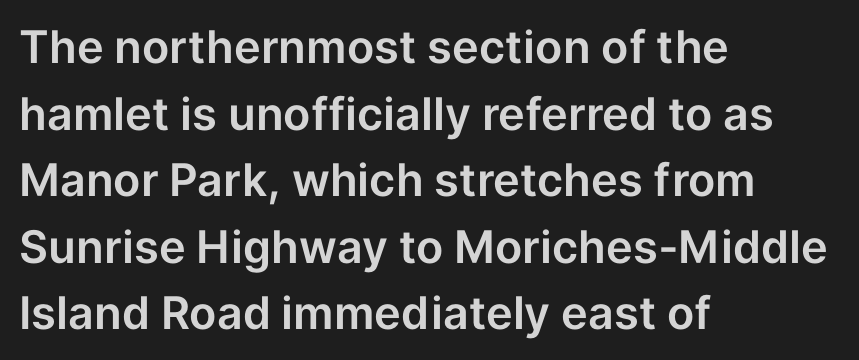
The image shows 45 px sans-serif type, upright; set left-aligned, normal line spacing (1.48x), normal letter spacing, not underlined; low stroke contrast and a medium x-height.
